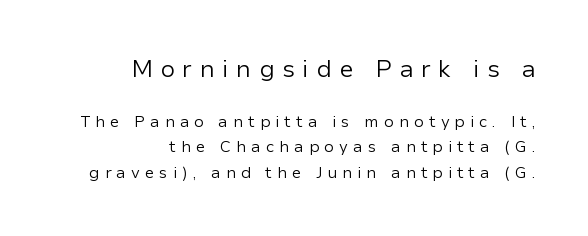
If you measured baseline to baseline, you'd find a middling distance. The specimen reads as upright at a glance. Stroke thickness stays within the range of a standard reading face or lighter. Larger block? The one above; the one below is distinctly smaller. Visually the block forms a straight wall on the right and a jagged coastline on the left. The type is letterspaced generously, with wide tracking.
